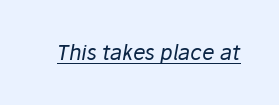
The image shows 21 px text type, italic (leaning right); set normal letter spacing, underlined.
